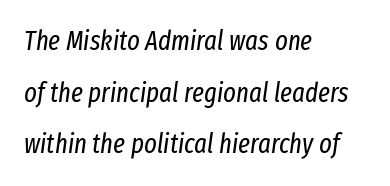
{"italic": "yes", "lean": "right", "slant_degrees": 8, "bold": "no", "underline": "no", "align": "left", "line_spacing": "loose", "line_spacing_ratio": 1.91, "letter_spacing": "normal", "letter_spacing_em": 0.0, "glyph_px": 27}
